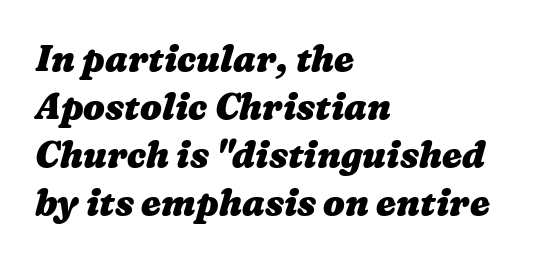
Q: Is the text bold? A: Yes.
Q: Is the text underlined? A: No.
Q: How is the paragraph aligned? A: Left-aligned.
Q: Is the spacing between letters normal or unusually wide? A: Normal.
Q: Is the spacing between lines tight, normal or loose? A: Normal.
Q: Width (condensed, normal, or wide)? A: Wide.
Q: Stroke contrast? A: Medium.
Q: x-height? A: Medium.
Q: Monospaced? A: No.
